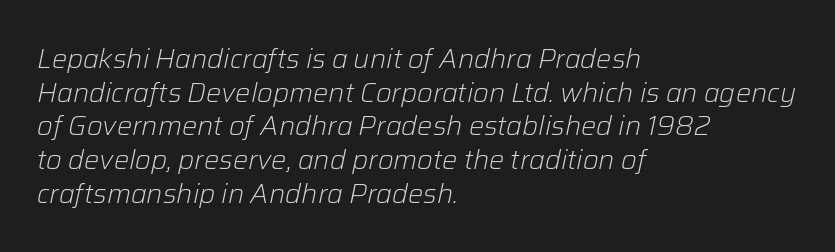
The image shows 27 px text type, italic (leaning right); set left-aligned, normal line spacing (1.25x), normal letter spacing, not underlined.
